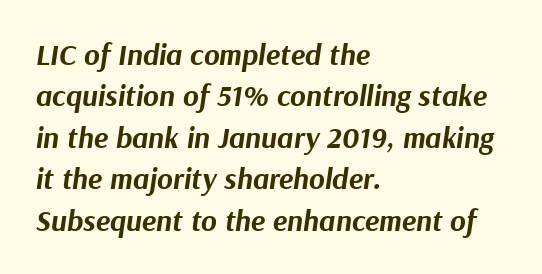
Q: Is the text bold? A: Yes.
Q: Is the text italic (slanted)? A: Yes, it leans right by about 9 degrees.
Q: Is the text underlined? A: No.
Q: How is the paragraph aligned? A: Left-aligned.
Q: Is the spacing between letters normal or unusually wide? A: Normal.
Q: Is the spacing between lines tight, normal or loose? A: Normal.
Q: Width (condensed, normal, or wide)? A: Normal.
Q: Stroke contrast? A: Medium.
Q: x-height? A: Medium.
Q: Monospaced? A: No.
